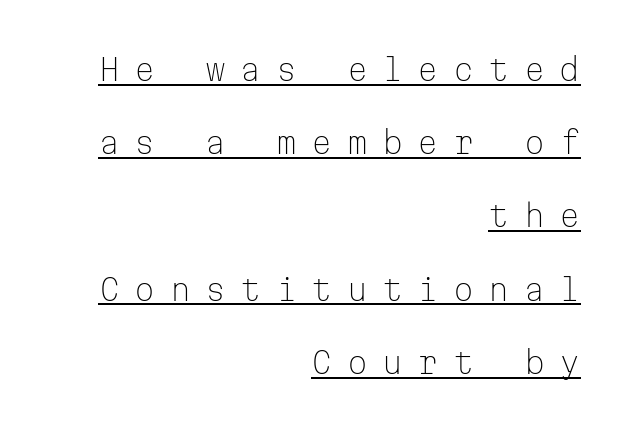
{"serif": "no", "italic": "no", "bold": "no", "weight": "light", "width": "normal", "stroke_contrast": "low", "x_height": "medium", "monospaced": "yes", "underline": "yes", "align": "right", "line_spacing": "loose", "line_spacing_ratio": 2.44, "letter_spacing": "wide", "letter_spacing_em": 0.48, "glyph_px": 30}
